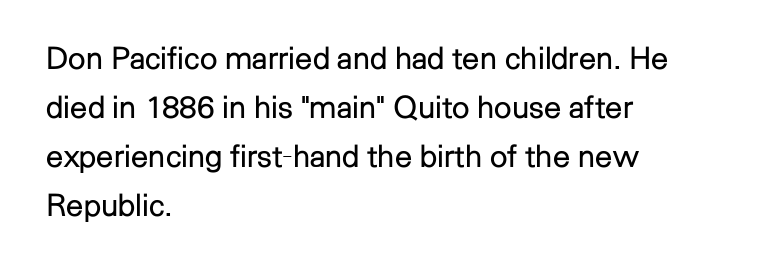
Q: Is the text bold? A: No.
Q: Is the text italic (slanted)? A: No, it is upright.
Q: Is the typeface a serif or a sans-serif typeface? A: Sans-serif.
Q: Is the text underlined? A: No.
Q: How is the paragraph aligned? A: Left-aligned.
Q: Is the spacing between letters normal or unusually wide? A: Normal.
Q: Is the spacing between lines tight, normal or loose? A: Normal.
Q: Width (condensed, normal, or wide)? A: Normal.
Q: Stroke contrast? A: Low.
Q: x-height? A: Medium.
Q: Monospaced? A: No.
